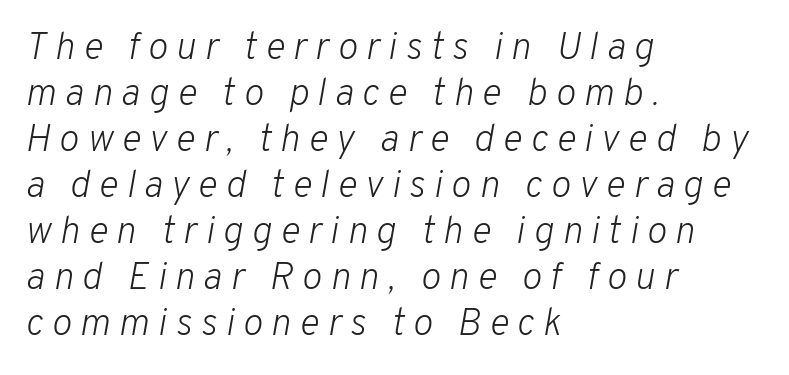
{"italic": "yes", "lean": "right", "slant_degrees": 10, "bold": "no", "weight": "light", "width": "normal", "stroke_contrast": "low", "x_height": "medium", "monospaced": "no", "underline": "no", "align": "left", "line_spacing_ratio": 1.21, "letter_spacing": "wide", "letter_spacing_em": 0.22, "glyph_px": 38}
